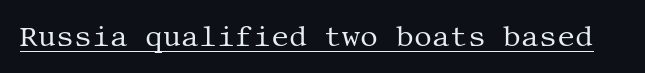
Q: Is the text bold? A: No.
Q: Is the text italic (slanted)? A: No, it is upright.
Q: Is the typeface a serif or a sans-serif typeface? A: Serif.
Q: Is the text underlined? A: Yes.
Q: Is the spacing between letters normal or unusually wide? A: Normal.
Q: Width (condensed, normal, or wide)? A: Normal.
Q: Stroke contrast? A: Medium.
Q: x-height? A: Large.
